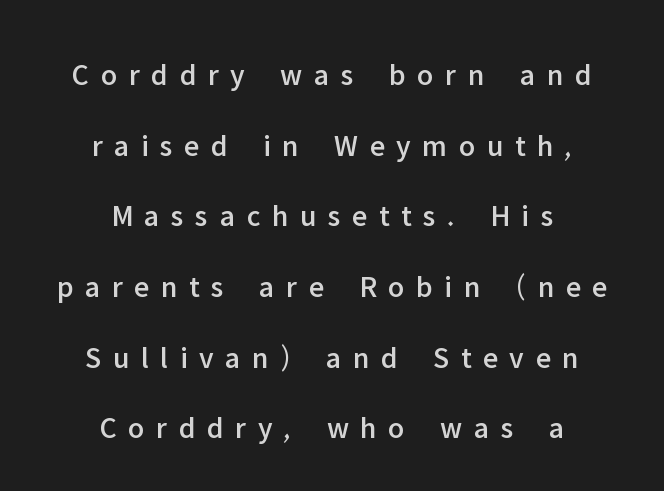
{"serif": "no", "italic": "no", "width": "normal", "stroke_contrast": "low", "x_height": "medium", "monospaced": "no", "underline": "no", "align": "center", "line_spacing": "loose", "line_spacing_ratio": 2.28, "letter_spacing": "wide", "letter_spacing_em": 0.37, "glyph_px": 31}
